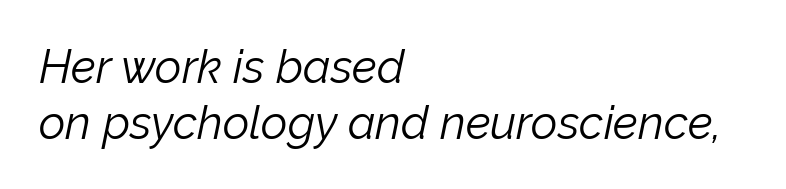
Q: Is the text bold? A: No.
Q: Is the text italic (slanted)? A: Yes, it leans right by about 12 degrees.
Q: Is the text underlined? A: No.
Q: How is the paragraph aligned? A: Left-aligned.
Q: Is the spacing between letters normal or unusually wide? A: Normal.
Q: Width (condensed, normal, or wide)? A: Normal.
Q: Stroke contrast? A: Low.
Q: x-height? A: Medium.
Q: Monospaced? A: No.
